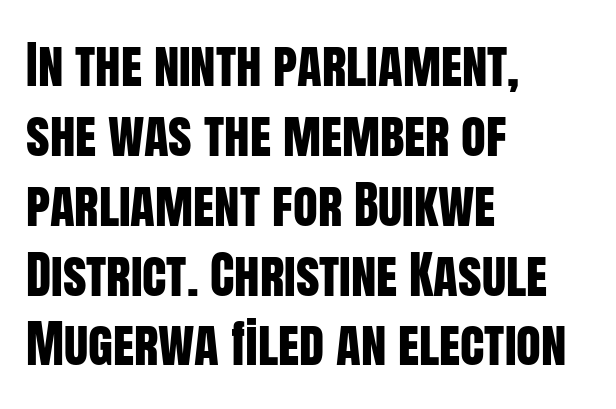
A typesetter would call this proportional, since set widths differ per character. Which margin do the lines hug? The left one — the right edge is uneven. Compared with typical body copy, the letter spacing here is the same. Classification — sans serif. In terms of leading, this rendering sits right in the middle.
